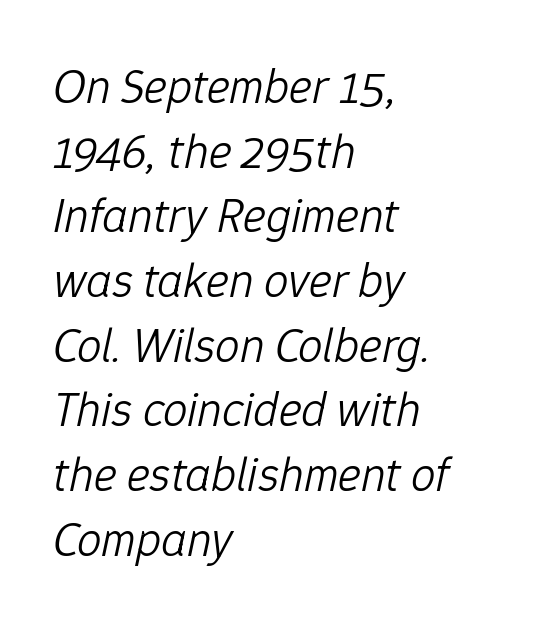
This sample uses an oblique cut, with every glyph tilted off the vertical. Look at the tracking — it's just the regular setting, nothing added. This rendering uses left alignment, leaving the right contour irregular. The font is comparable to plain body text, perhaps lighter. Regarding leading, the lines here are spaced in the standard way. Each row of text sits above clean, open space.
